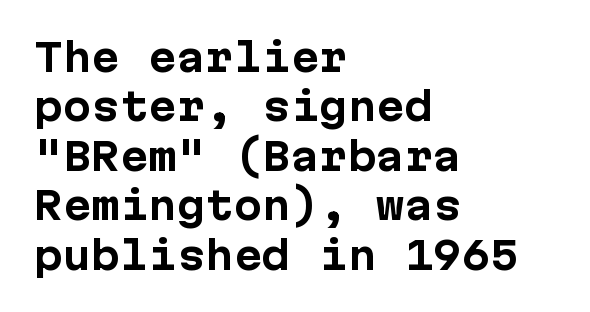
Q: Is the text bold? A: Yes.
Q: Is the text italic (slanted)? A: No, it is upright.
Q: Is the typeface a serif or a sans-serif typeface? A: Sans-serif.
Q: Is the text underlined? A: No.
Q: How is the paragraph aligned? A: Left-aligned.
Q: Is the spacing between letters normal or unusually wide? A: Normal.
Q: Is the spacing between lines tight, normal or loose? A: Normal.
Q: Width (condensed, normal, or wide)? A: Normal.
Q: Stroke contrast? A: Low.
Q: x-height? A: Medium.
